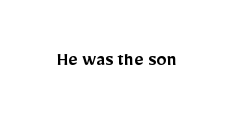
Q: Is the text bold? A: Semi-bold.
Q: Is the text italic (slanted)? A: No, it is upright.
Q: Is the text underlined? A: No.
Q: Is the spacing between letters normal or unusually wide? A: Normal.
